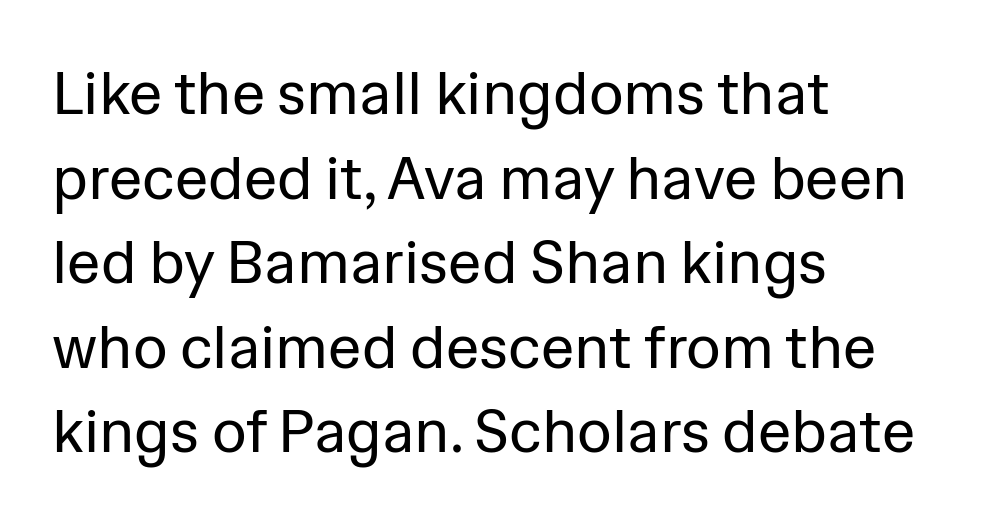
In terms of letterform style, serifs are entirely absent. Check the space under the baseline: it is left empty. The face used here is proportionally spaced, like ordinary book or web type. Line beginnings align vertically; line endings do not. Tracking here is standard; glyphs follow each other at the usual distance. Does the leading feel generous? No, just average.
